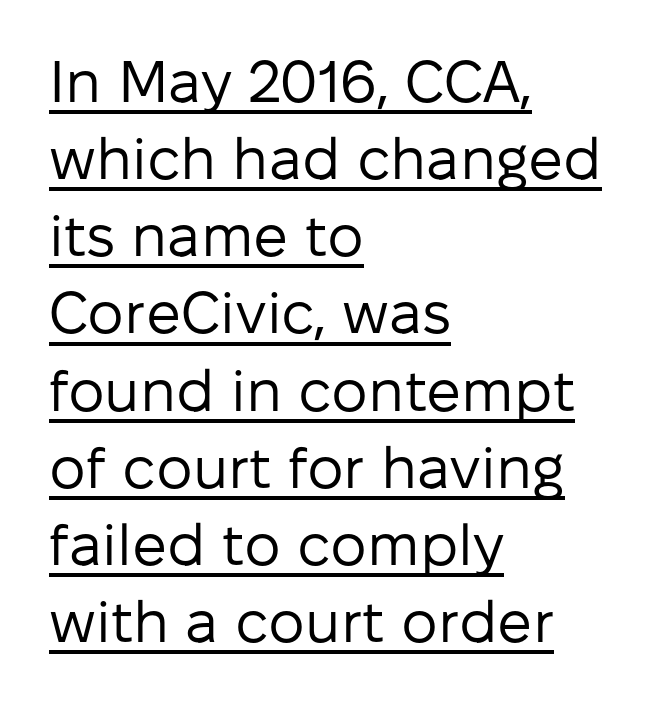
Vertical stems look standard width or narrower in stroke. The passage shown is underscored from start to finish. The passage shown is typeset with a sans-serif family. Here the designer chose a conventional face with non-uniform glyph widths. Italic: no, the glyphs are upright roman.
